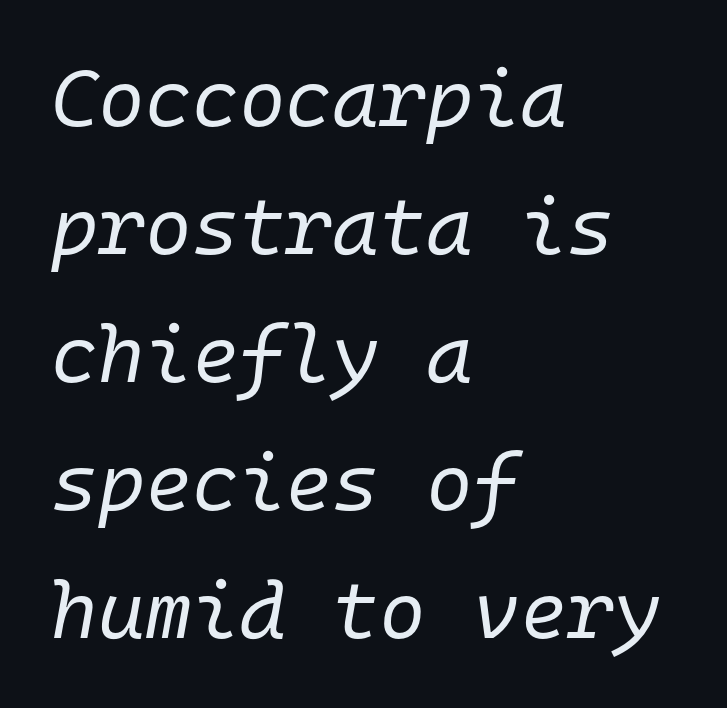
Q: Is the text bold? A: No.
Q: Is the text italic (slanted)? A: Yes, it leans right by about 10 degrees.
Q: Is the text underlined? A: No.
Q: How is the paragraph aligned? A: Left-aligned.
Q: Is the spacing between letters normal or unusually wide? A: Normal.
Q: Is the spacing between lines tight, normal or loose? A: Normal.
Q: Width (condensed, normal, or wide)? A: Normal.
Q: Stroke contrast? A: Low.
Q: x-height? A: Medium.
Q: Monospaced? A: Yes.
